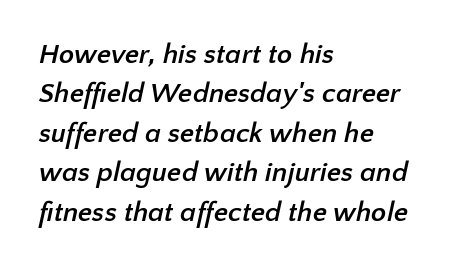
{"serif": "no", "bold": "yes", "weight": "semibold", "width": "normal", "stroke_contrast": "low", "x_height": "medium", "monospaced": "no", "underline": "no", "align": "left", "line_spacing": "normal", "line_spacing_ratio": 1.41, "letter_spacing": "normal", "letter_spacing_em": 0.0, "glyph_px": 28}
